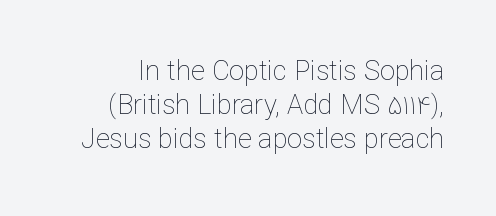
{"italic": "no", "bold": "no", "underline": "no", "line_spacing": "normal", "line_spacing_ratio": 1.26, "letter_spacing": "normal", "letter_spacing_em": 0.0, "glyph_px": 27}
